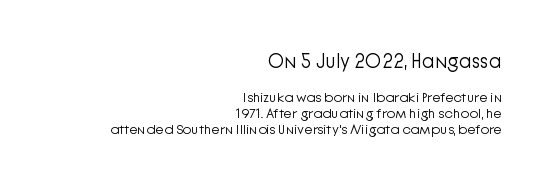
The image shows 20 px text type, upright; set right-aligned, tight line spacing (1.12x), normal letter spacing, not underlined; the first (top) block is 1.43x larger.
